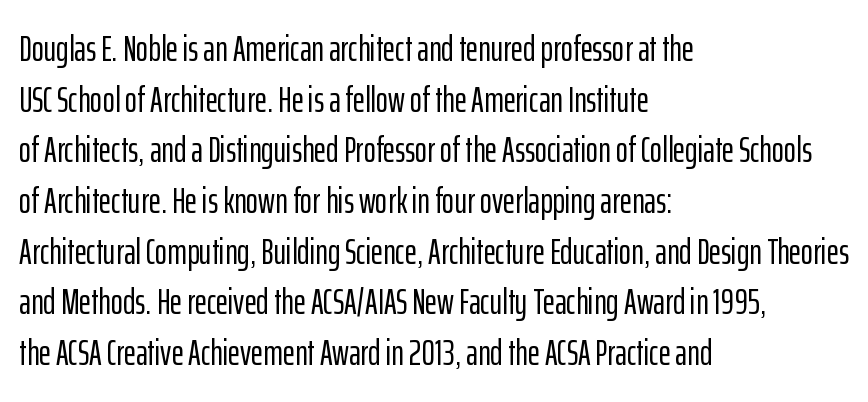
Q: Is the text italic (slanted)? A: No, it is upright.
Q: Is the typeface a serif or a sans-serif typeface? A: Sans-serif.
Q: Is the text underlined? A: No.
Q: How is the paragraph aligned? A: Left-aligned.
Q: Is the spacing between letters normal or unusually wide? A: Normal.
Q: Is the spacing between lines tight, normal or loose? A: Normal.
Q: Width (condensed, normal, or wide)? A: Condensed.
Q: Stroke contrast? A: Low.
Q: x-height? A: Medium.
Q: Monospaced? A: No.
